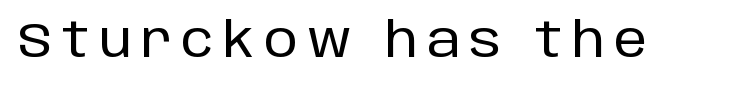
Q: Is the text italic (slanted)? A: No, it is upright.
Q: Is the typeface a serif or a sans-serif typeface? A: Sans-serif.
Q: Is the text underlined? A: No.
Q: Is the spacing between letters normal or unusually wide? A: Unusually wide.
Q: Width (condensed, normal, or wide)? A: Normal.
Q: Stroke contrast? A: Low.
Q: x-height? A: Large.
Q: Monospaced? A: No.
